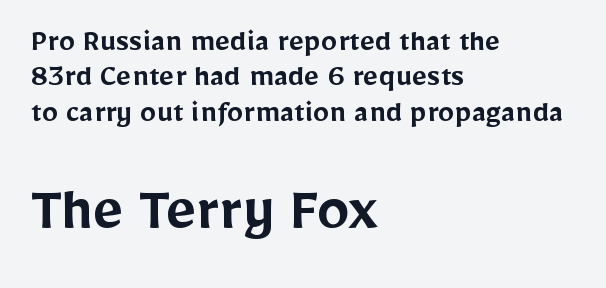
The image shows 66 px semibold sans-serif type, upright; set left-aligned, tight line spacing (1.07x), normal letter spacing, not underlined; the second (bottom) block is 2.0x larger; low stroke contrast and a medium x-height.
